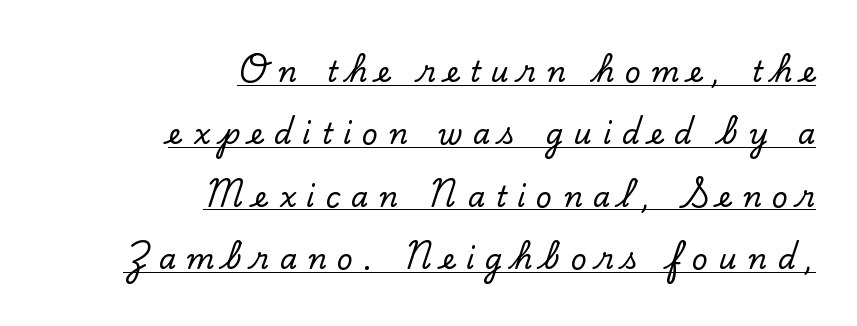
{"serif": "yes", "width": "normal", "stroke_contrast": "low", "x_height": "small", "monospaced": "no", "underline": "yes", "align": "right", "line_spacing": "loose", "line_spacing_ratio": 2.23, "letter_spacing": "wide", "letter_spacing_em": 0.38, "glyph_px": 28}
